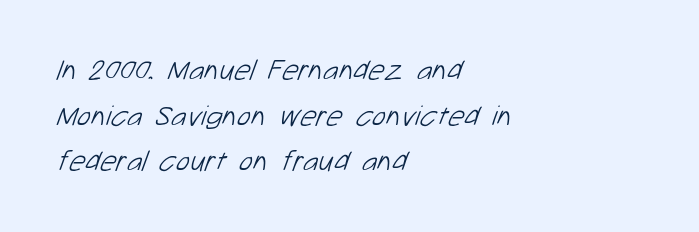
The image shows 29 px light sans-serif type; set left-aligned, normal line spacing (1.57x), normal letter spacing, not underlined; low stroke contrast and a medium x-height.
